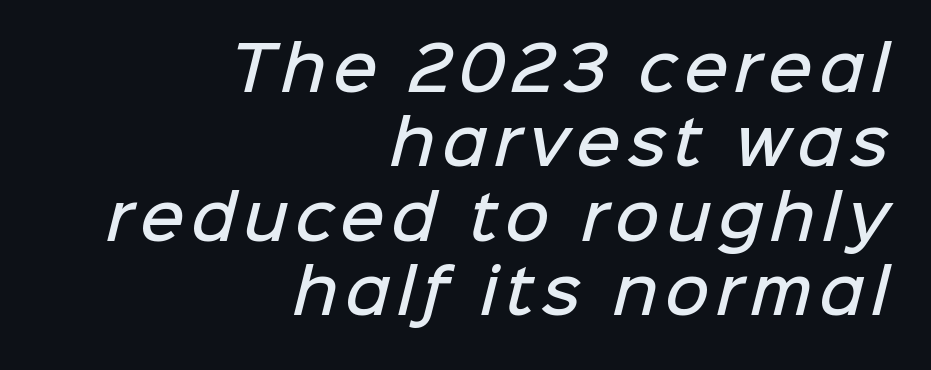
Q: Is the text bold? A: Semi-bold.
Q: Is the typeface a serif or a sans-serif typeface? A: Sans-serif.
Q: Is the text underlined? A: No.
Q: How is the paragraph aligned? A: Right-aligned.
Q: Width (condensed, normal, or wide)? A: Normal.
Q: Stroke contrast? A: Low.
Q: x-height? A: Medium.
Q: Monospaced? A: No.
